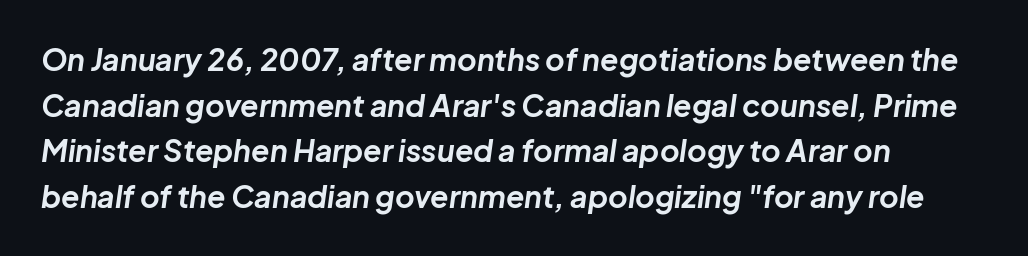
Q: Is the text bold? A: Yes.
Q: Is the text italic (slanted)? A: Yes, it leans right by about 8 degrees.
Q: Is the text underlined? A: No.
Q: How is the paragraph aligned? A: Left-aligned.
Q: Is the spacing between letters normal or unusually wide? A: Normal.
Q: Is the spacing between lines tight, normal or loose? A: Normal.
Q: Width (condensed, normal, or wide)? A: Normal.
Q: Stroke contrast? A: Low.
Q: x-height? A: Medium.
Q: Monospaced? A: No.
